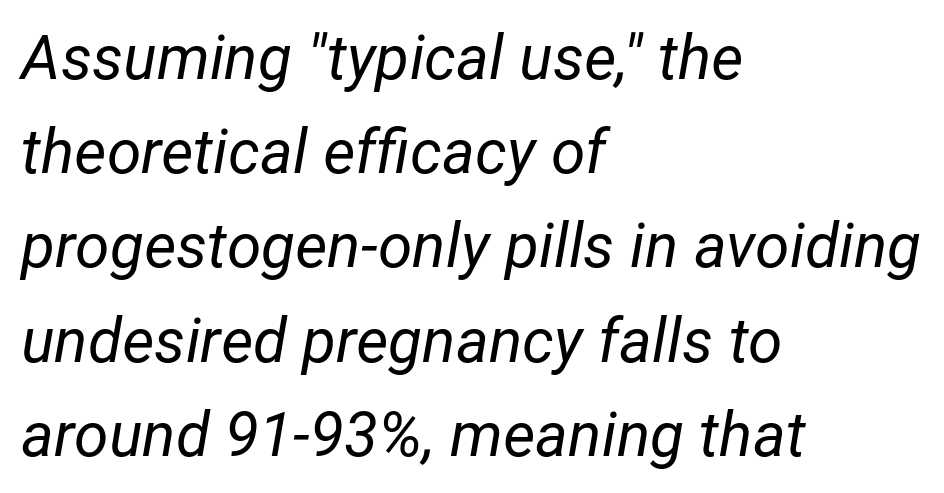
The image shows 62 px regular-weight type, italic (leaning right); set left-aligned, normal line spacing (1.52x), normal letter spacing, not underlined; low stroke contrast and a medium x-height.
